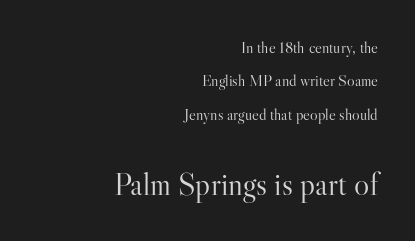
Words appear dense and cohesive because spacing is normal. Top chunk: small. Bottom chunk: large. Upright lettering throughout. Varying glyph widths throughout — classic text-font behaviour. Weight: regular or lighter. This is serif lettering, the kind often seen in printed books.
